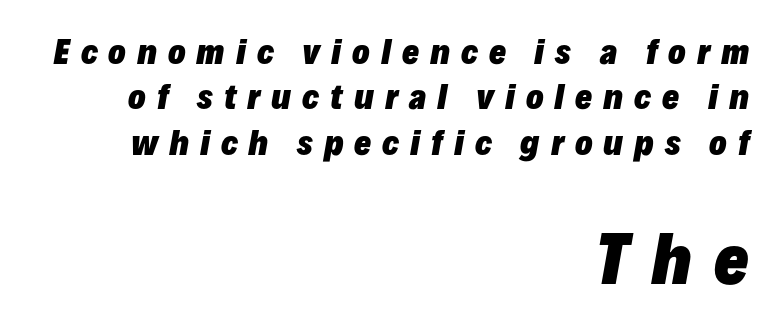
The image shows 65 px heavy type, italic (leaning right); set right-aligned, normal line spacing (1.42x), unusually wide letter spacing (+0.34 em), not underlined; the second (bottom) block is 2.03x larger; low stroke contrast and a medium x-height.
